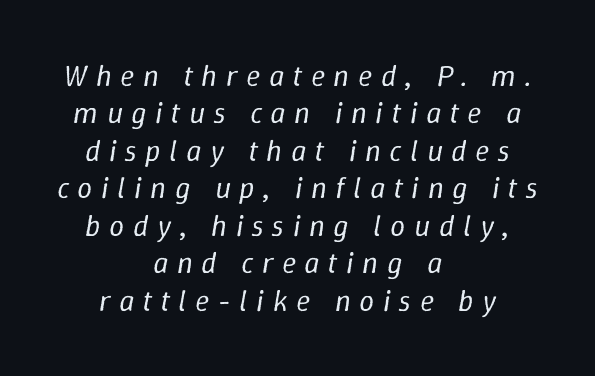
The image shows 30 px regular-weight type, italic (leaning right); set centered, normal line spacing (1.25x), unusually wide letter spacing (+0.28 em), not underlined; low stroke contrast and a medium x-height.
